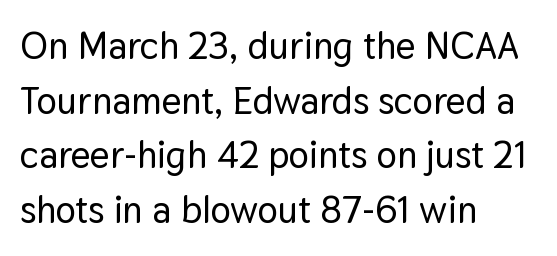
The image shows 38 px sans-serif type, upright; set left-aligned, normal line spacing (1.44x), normal letter spacing, not underlined; low stroke contrast and a medium x-height.
